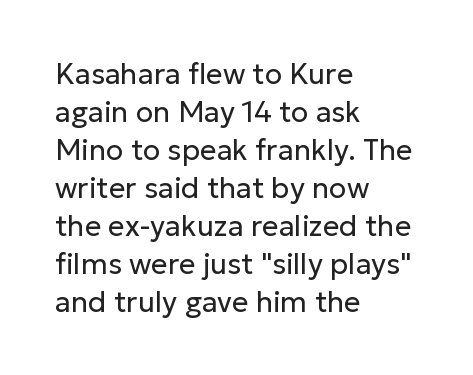
Q: Is the text bold? A: No.
Q: Is the text italic (slanted)? A: No, it is upright.
Q: Is the typeface a serif or a sans-serif typeface? A: Sans-serif.
Q: Is the text underlined? A: No.
Q: How is the paragraph aligned? A: Left-aligned.
Q: Is the spacing between letters normal or unusually wide? A: Normal.
Q: Is the spacing between lines tight, normal or loose? A: Normal.
Q: Width (condensed, normal, or wide)? A: Normal.
Q: Stroke contrast? A: Low.
Q: x-height? A: Medium.
Q: Monospaced? A: No.
